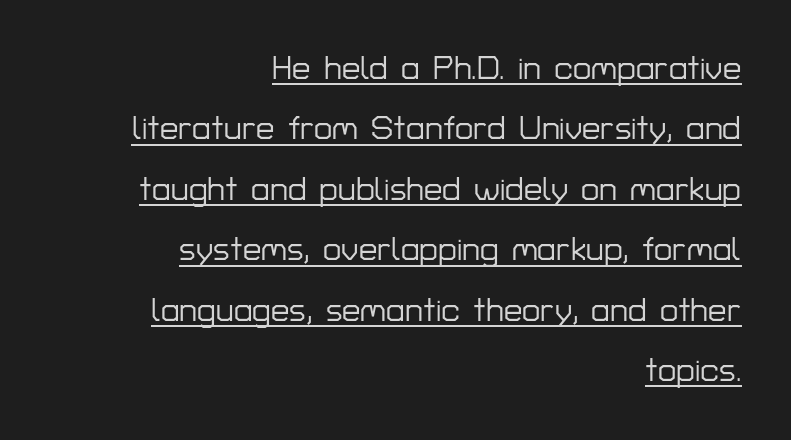
The image shows 33 px sans-serif type, upright; set right-aligned, line spacing 1.83x, normal letter spacing, underlined; low stroke contrast and a medium x-height.
